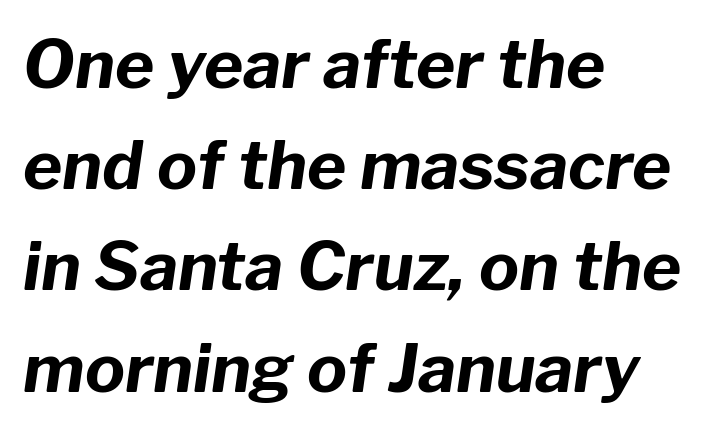
The lines in this sample share a left origin and differ only in where they stop. Note the varied advance widths — an 'i' is clearly narrower than an 'm'. Look at the stroke-to-counter ratio: heavy, a bold. The glyphs are unaccompanied by any horizontal stroke below them. How would I describe the line gaps? Plain and ordinary.
